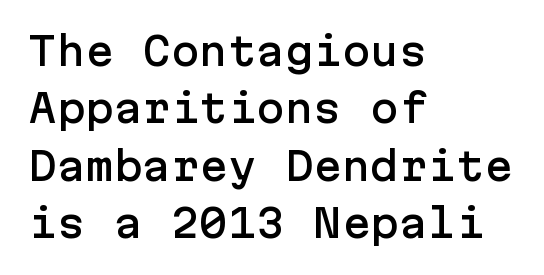
Q: Is the text italic (slanted)? A: No, it is upright.
Q: Is the typeface a serif or a sans-serif typeface? A: Sans-serif.
Q: Is the text underlined? A: No.
Q: How is the paragraph aligned? A: Left-aligned.
Q: Is the spacing between letters normal or unusually wide? A: Normal.
Q: Is the spacing between lines tight, normal or loose? A: Normal.
Q: Width (condensed, normal, or wide)? A: Normal.
Q: Stroke contrast? A: Low.
Q: x-height? A: Medium.
